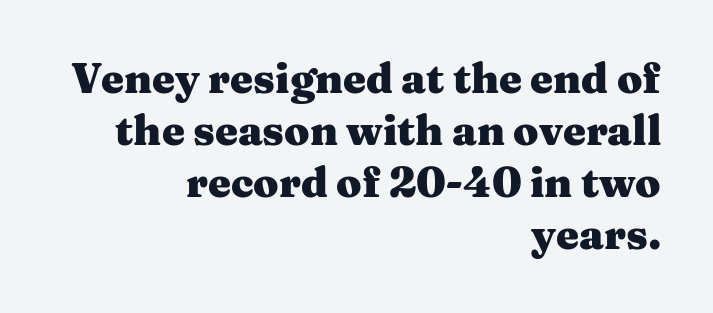
{"serif": "yes", "italic": "no", "bold": "yes", "weight": "heavy", "width": "wide", "stroke_contrast": "medium", "x_height": "medium", "monospaced": "no", "underline": "no", "align": "right", "line_spacing": "normal", "line_spacing_ratio": 1.27, "letter_spacing": "normal", "letter_spacing_em": 0.0, "glyph_px": 41}
